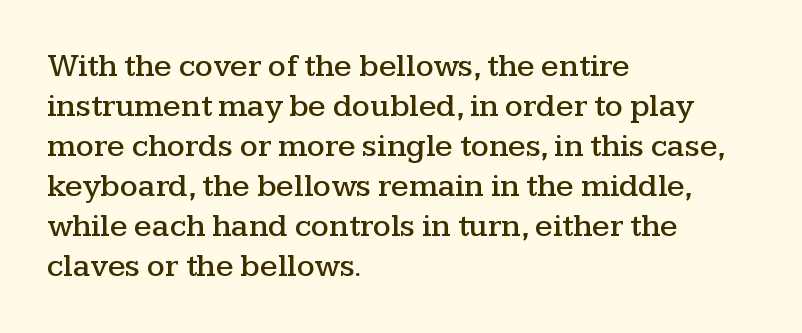
The image shows 32 px wide serif type, upright; set left-aligned, normal line spacing (1.25x), normal letter spacing, not underlined; medium stroke contrast and a medium x-height.
